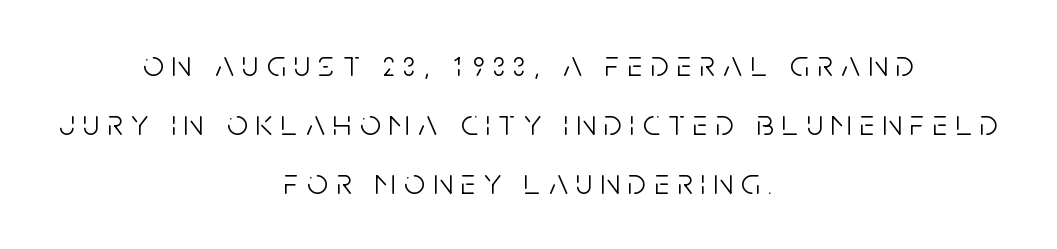
Q: Is the text bold? A: No.
Q: Is the text italic (slanted)? A: No, it is upright.
Q: Is the typeface a serif or a sans-serif typeface? A: Sans-serif.
Q: Is the text underlined? A: No.
Q: How is the paragraph aligned? A: Centered.
Q: Is the spacing between letters normal or unusually wide? A: Unusually wide.
Q: Is the spacing between lines tight, normal or loose? A: Normal.
Q: Width (condensed, normal, or wide)? A: Condensed.
Q: Stroke contrast? A: Low.
Q: x-height? A: Large.
Q: Monospaced? A: No.
